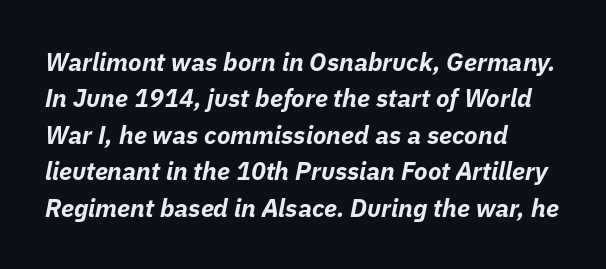
The image shows 25 px bold type, italic (leaning right); set left-aligned, normal line spacing (1.46x), normal letter spacing, not underlined.
